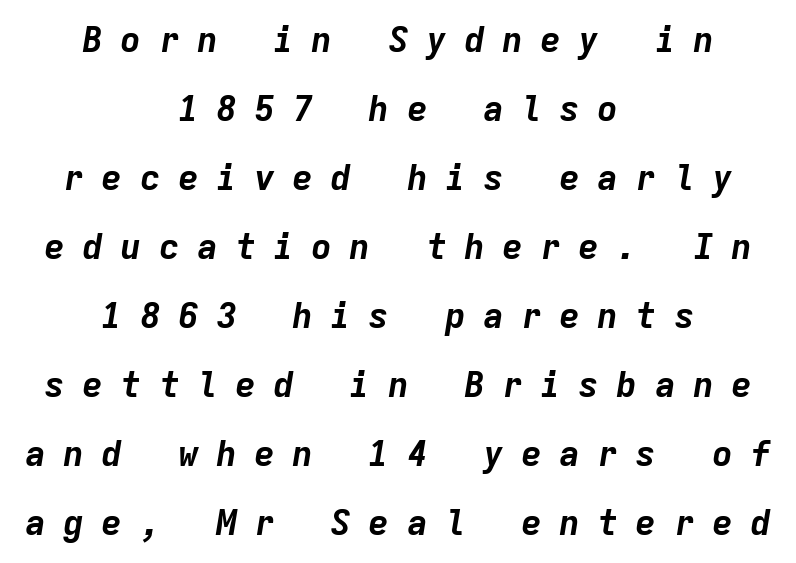
{"italic": "yes", "lean": "right", "slant_degrees": 9, "bold": "yes", "weight": "bold", "width": "normal", "stroke_contrast": "low", "x_height": "medium", "monospaced": "yes", "underline": "no", "align": "center", "line_spacing": "loose", "line_spacing_ratio": 1.97, "letter_spacing": "wide", "letter_spacing_em": 0.49, "glyph_px": 35}
